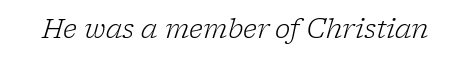
The image shows 26 px text type, italic (leaning right); set normal letter spacing, not underlined.
